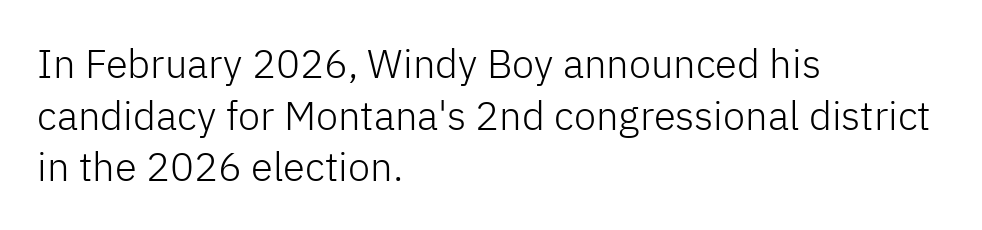
Regarding leading, the lines here are spaced in the standard way. Check the space under the baseline: it is left empty. Alignment: flush left. The text was rendered using a sans face with plain stroke endings.
